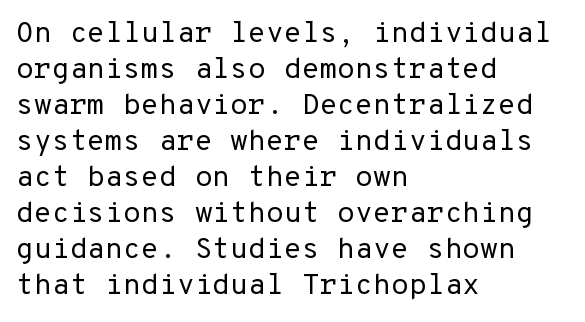
{"serif": "no", "italic": "no", "bold": "no", "weight": "regular", "width": "normal", "stroke_contrast": "low", "x_height": "medium", "monospaced": "yes", "underline": "no", "align": "left", "line_spacing_ratio": 1.24, "letter_spacing": "normal", "letter_spacing_em": 0.0, "glyph_px": 29}
